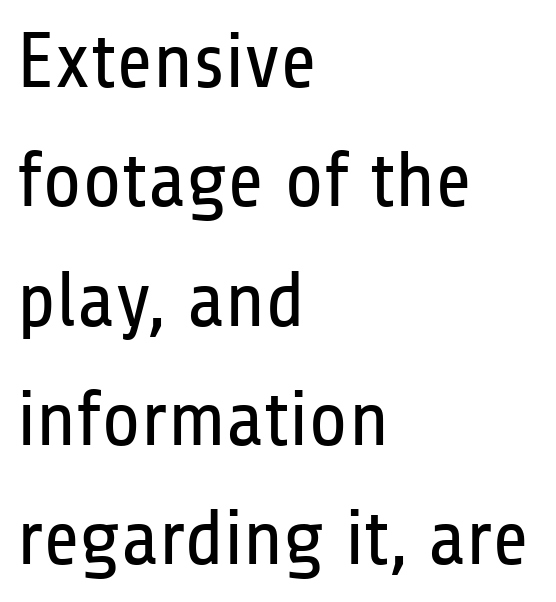
{"serif": "no", "italic": "no", "bold": "no", "weight": "regular", "width": "condensed", "stroke_contrast": "low", "x_height": "medium", "monospaced": "no", "underline": "no", "align": "left", "line_spacing": "normal", "line_spacing_ratio": 1.51, "letter_spacing": "normal", "letter_spacing_em": 0.0, "glyph_px": 79}
